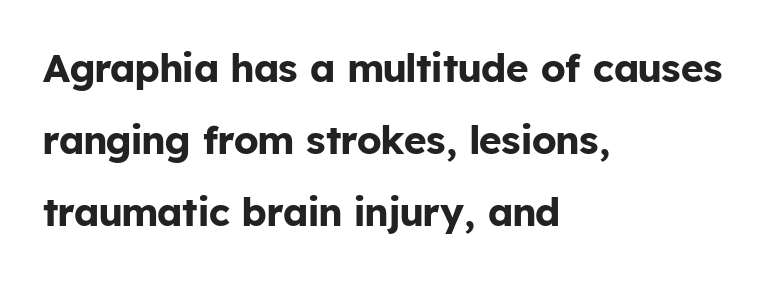
Q: Is the text bold? A: Yes.
Q: Is the text italic (slanted)? A: No, it is upright.
Q: Is the typeface a serif or a sans-serif typeface? A: Sans-serif.
Q: Is the text underlined? A: No.
Q: How is the paragraph aligned? A: Left-aligned.
Q: Is the spacing between letters normal or unusually wide? A: Normal.
Q: Width (condensed, normal, or wide)? A: Normal.
Q: Stroke contrast? A: Low.
Q: x-height? A: Medium.
Q: Monospaced? A: No.
